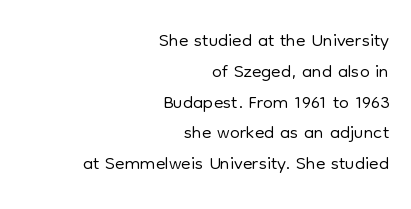
The image shows 28 px light sans-serif type, upright; set right-aligned, tight line spacing (1.1x), normal letter spacing, not underlined; low stroke contrast and a medium x-height.
